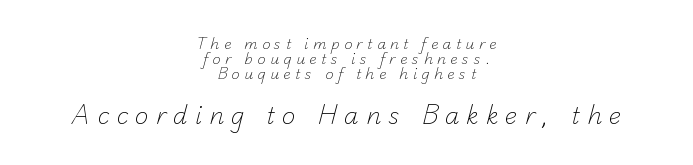
The image shows 23 px text type; set centered, tight line spacing (1.07x), unusually wide letter spacing (+0.31 em), not underlined; the second (bottom) block is 1.64x larger.
